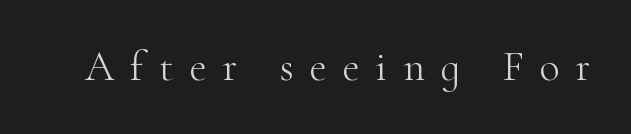
Q: Is the text bold? A: No.
Q: Is the text italic (slanted)? A: No, it is upright.
Q: Is the typeface a serif or a sans-serif typeface? A: Serif.
Q: Is the text underlined? A: No.
Q: Is the spacing between letters normal or unusually wide? A: Unusually wide.
Q: Width (condensed, normal, or wide)? A: Normal.
Q: Stroke contrast? A: High.
Q: x-height? A: Small.
Q: Monospaced? A: No.
